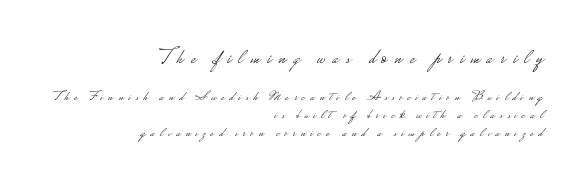
Q: Is the text bold? A: No.
Q: Is the text italic (slanted)? A: Yes.
Q: Is the text underlined? A: No.
Q: How is the paragraph aligned? A: Right-aligned.
Q: Is the spacing between letters normal or unusually wide? A: Unusually wide.
Q: Is the spacing between lines tight, normal or loose? A: Normal.
Q: Which block of text is set in a larger size, the first (top) or the second (bottom)? A: The first (top) one.
